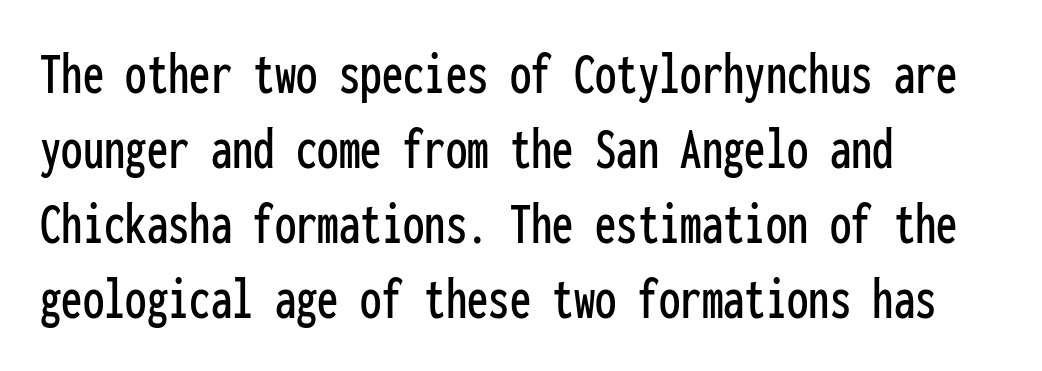
Type without underlining. The paragraph has a hard left edge and a soft right edge. Posture: vertical. Looks like terminal output: every glyph gets an equal slot.
